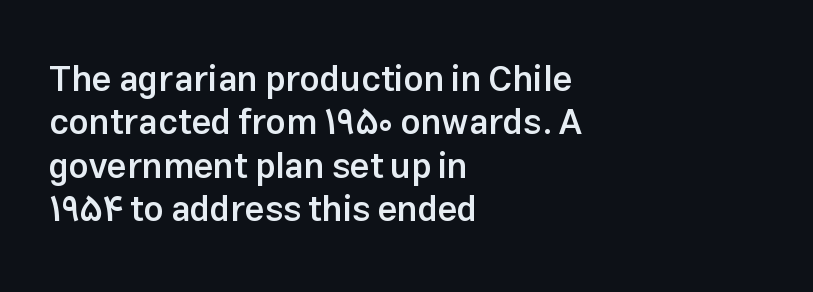
The image shows 35 px semibold sans-serif type, upright; set left-aligned, line spacing 1.24x, normal letter spacing, not underlined; low stroke contrast and a medium x-height.
